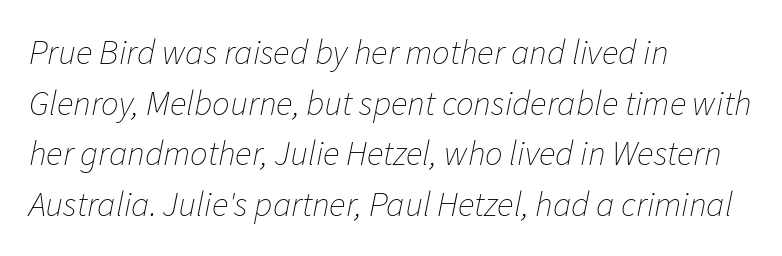
The image shows 35 px thin type, italic (leaning right); set left-aligned, normal line spacing (1.45x), normal letter spacing, not underlined; low stroke contrast and a medium x-height.
